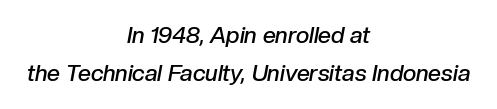
{"italic": "yes", "lean": "right", "slant_degrees": 10, "bold": "semi", "underline": "no", "align": "center", "line_spacing": "normal", "line_spacing_ratio": 1.67, "letter_spacing": "normal", "letter_spacing_em": 0.0, "glyph_px": 23}
